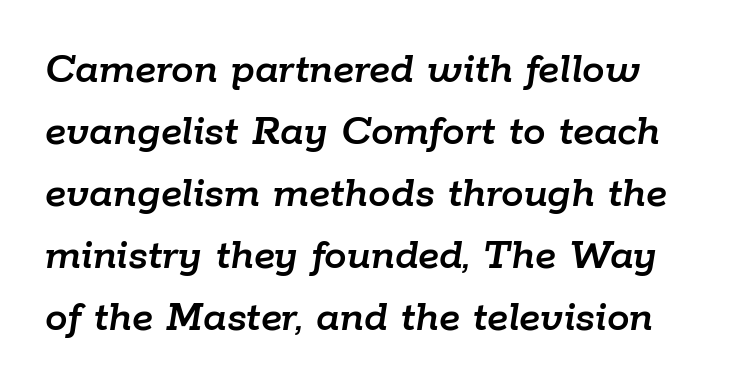
There's an unmistakable incline to the writing here. Rows of type keep a routine distance in the vertical direction. Lines of text with bare space underneath. This sample uses plain, unmodified letter spacing. The face used here is proportionally spaced, like ordinary book or web type.
